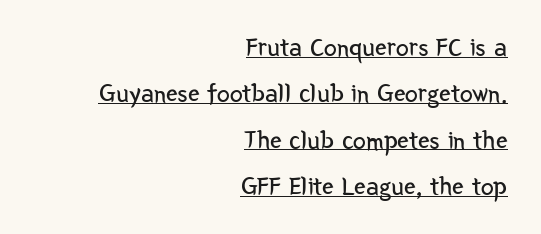
{"italic": "no", "bold": "no", "underline": "yes", "align": "right", "line_spacing_ratio": 1.78, "letter_spacing": "normal", "letter_spacing_em": 0.0, "glyph_px": 26}
